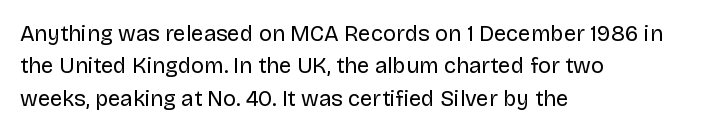
Q: Is the text bold? A: No.
Q: Is the text italic (slanted)? A: No, it is upright.
Q: Is the text underlined? A: No.
Q: How is the paragraph aligned? A: Left-aligned.
Q: Is the spacing between letters normal or unusually wide? A: Normal.
Q: Is the spacing between lines tight, normal or loose? A: Normal.
